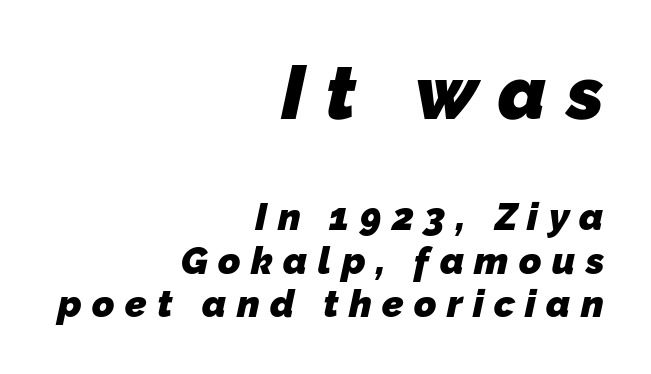
{"serif": "no", "bold": "yes", "weight": "heavy", "width": "normal", "stroke_contrast": "low", "x_height": "medium", "monospaced": "no", "underline": "no", "align": "right", "line_spacing": "tight", "line_spacing_ratio": 1.14, "letter_spacing": "wide", "letter_spacing_em": 0.27, "larger_block": "first", "size_ratio": 2.0, "glyph_px": 76}
